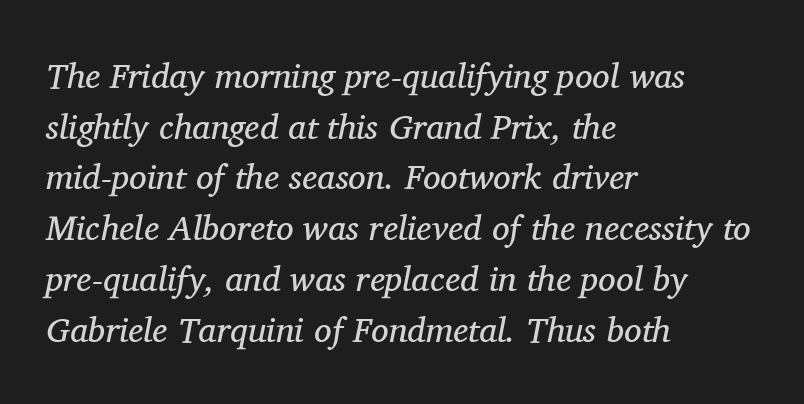
The strokes are not fattened; the text isn't bold. Each word holds together tightly as a unit, with standard inter-letter gaps. Is the type slanted? Yes — the strokes lean at a clear angle. Layout note: lines flush left. The rendering uses natural spacing where letterforms have individual widths. The strip under each line holds only bare page.
